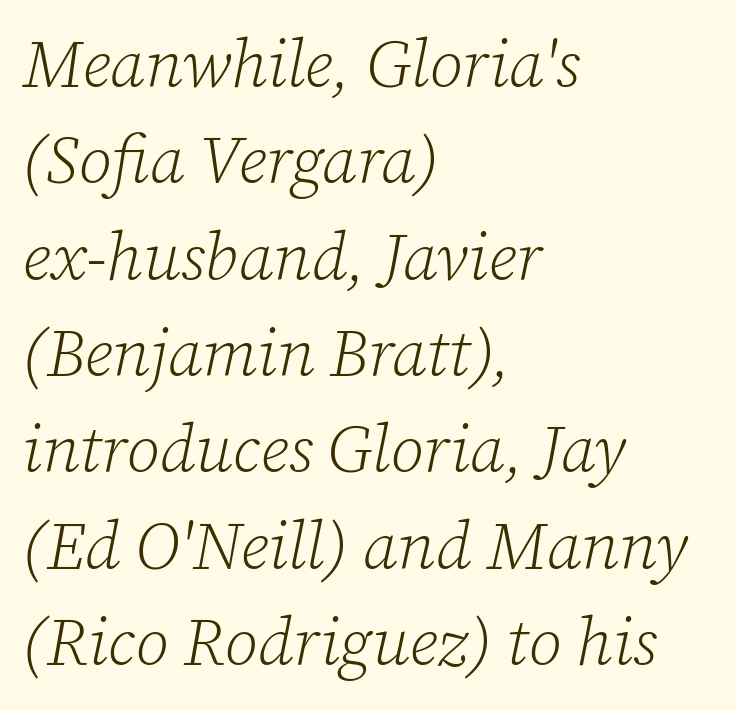
Leading matches the norm, producing a regular column. A typesetter would call this proportional, since set widths differ per character. Here the glyphs are tracked normally, forming tight word shapes. The passage shown is not bold in any degree.
